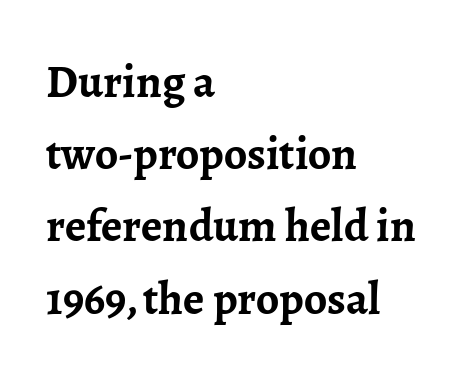
Q: Is the text bold? A: Yes.
Q: Is the text italic (slanted)? A: No, it is upright.
Q: Is the typeface a serif or a sans-serif typeface? A: Serif.
Q: Is the text underlined? A: No.
Q: How is the paragraph aligned? A: Left-aligned.
Q: Is the spacing between letters normal or unusually wide? A: Normal.
Q: Is the spacing between lines tight, normal or loose? A: Normal.
Q: Width (condensed, normal, or wide)? A: Normal.
Q: Stroke contrast? A: Low.
Q: x-height? A: Medium.
Q: Monospaced? A: No.
